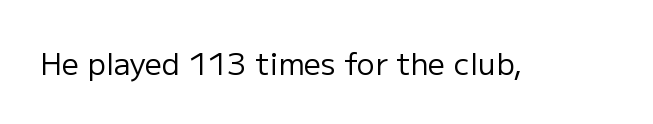
The image shows 30 px regular-weight sans-serif type, upright; set normal letter spacing, not underlined; low stroke contrast and a medium x-height.
